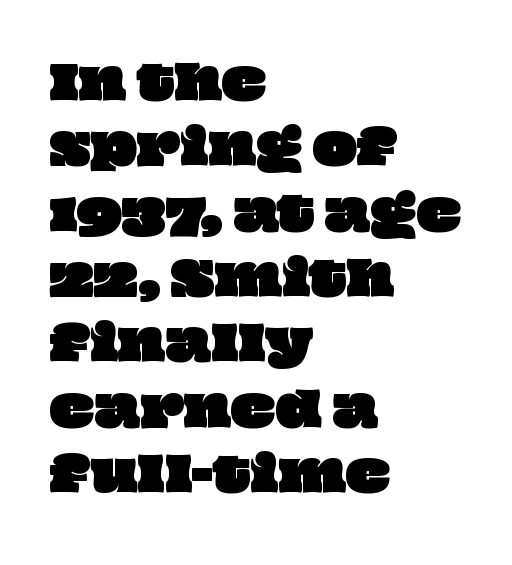
The image shows 47 px wide type; set left-aligned, normal line spacing (1.39x), normal letter spacing, not underlined; low stroke contrast and a large x-height.
